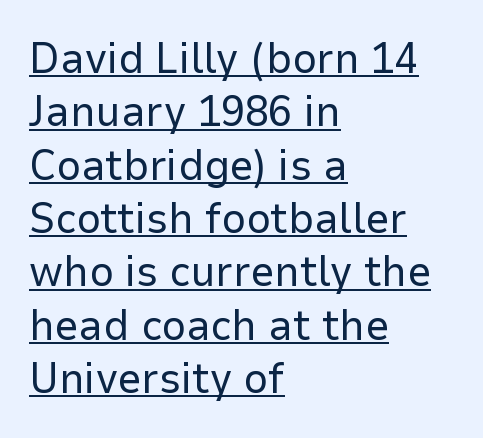
{"serif": "no", "italic": "no", "bold": "no", "weight": "regular", "width": "normal", "stroke_contrast": "low", "x_height": "medium", "monospaced": "no", "underline": "yes", "align": "left", "line_spacing_ratio": 1.24, "letter_spacing": "normal", "letter_spacing_em": 0.0, "glyph_px": 43}
